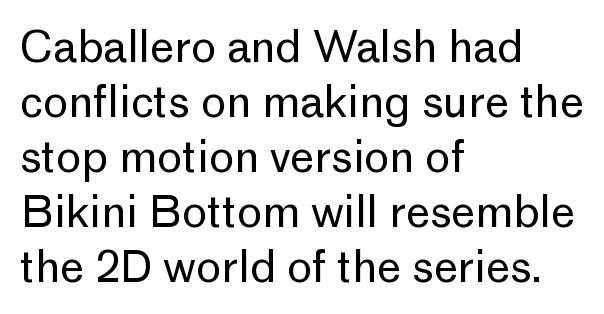
{"serif": "no", "italic": "no", "bold": "no", "weight": "regular", "width": "normal", "stroke_contrast": "low", "x_height": "medium", "monospaced": "no", "underline": "no", "align": "left", "line_spacing": "normal", "line_spacing_ratio": 1.28, "letter_spacing": "normal", "letter_spacing_em": 0.0, "glyph_px": 43}
